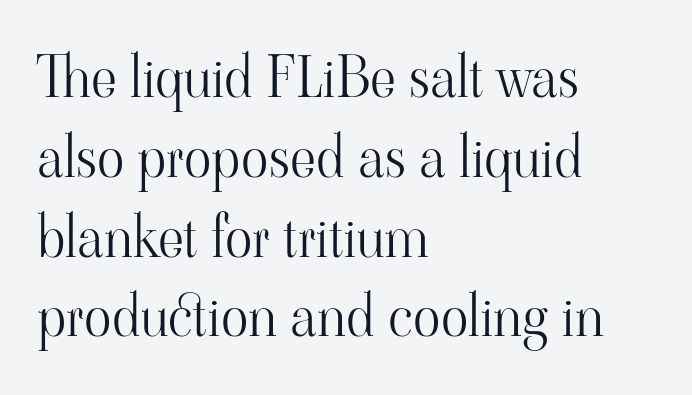
{"serif": "yes", "italic": "no", "bold": "no", "weight": "light", "width": "normal", "stroke_contrast": "high", "x_height": "small", "monospaced": "no", "underline": "no", "align": "left", "line_spacing": "normal", "line_spacing_ratio": 1.4, "letter_spacing": "normal", "letter_spacing_em": 0.0, "glyph_px": 57}
